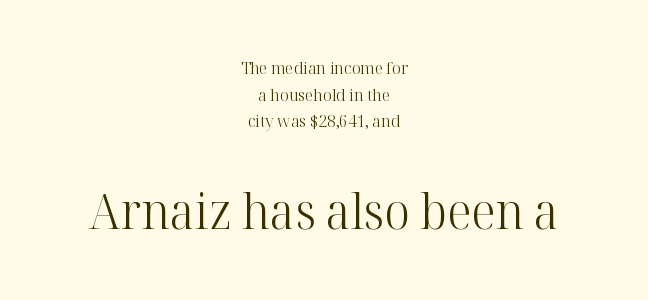
Q: Is the text bold? A: No.
Q: Is the text italic (slanted)? A: No, it is upright.
Q: Is the typeface a serif or a sans-serif typeface? A: Serif.
Q: Is the text underlined? A: No.
Q: How is the paragraph aligned? A: Centered.
Q: Is the spacing between letters normal or unusually wide? A: Normal.
Q: Is the spacing between lines tight, normal or loose? A: Normal.
Q: Which block of text is set in a larger size, the first (top) or the second (bottom)? A: The second (bottom) one.
Q: Width (condensed, normal, or wide)? A: Normal.
Q: Stroke contrast? A: High.
Q: x-height? A: Medium.
Q: Monospaced? A: No.
